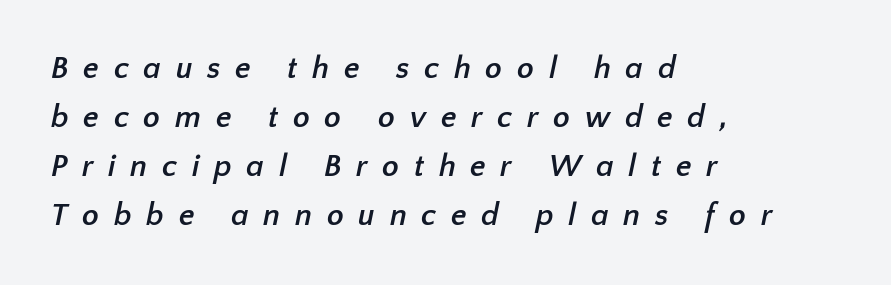
{"serif": "no", "bold": "yes", "weight": "semibold", "width": "normal", "stroke_contrast": "low", "x_height": "medium", "monospaced": "no", "underline": "no", "align": "left", "line_spacing": "normal", "line_spacing_ratio": 1.58, "letter_spacing": "wide", "letter_spacing_em": 0.47, "glyph_px": 31}
